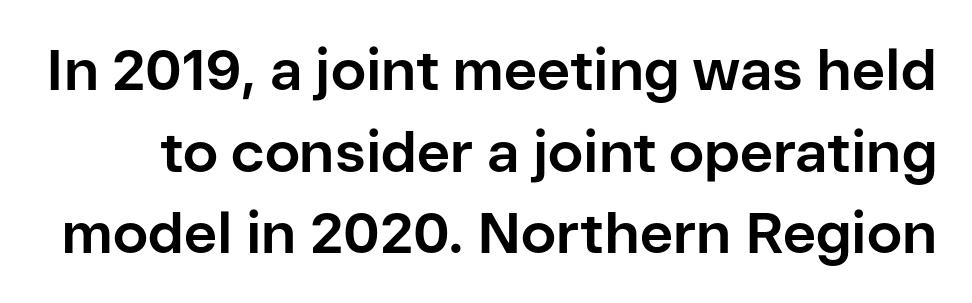
Q: Is the text bold? A: Yes.
Q: Is the text italic (slanted)? A: No, it is upright.
Q: Is the typeface a serif or a sans-serif typeface? A: Sans-serif.
Q: Is the text underlined? A: No.
Q: Is the spacing between letters normal or unusually wide? A: Normal.
Q: Is the spacing between lines tight, normal or loose? A: Normal.
Q: Width (condensed, normal, or wide)? A: Normal.
Q: Stroke contrast? A: Low.
Q: x-height? A: Medium.
Q: Monospaced? A: No.
